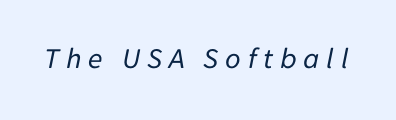
The image shows 30 px regular-weight type, italic (leaning right); set unusually wide letter spacing (+0.22 em), not underlined; low stroke contrast and a medium x-height.
